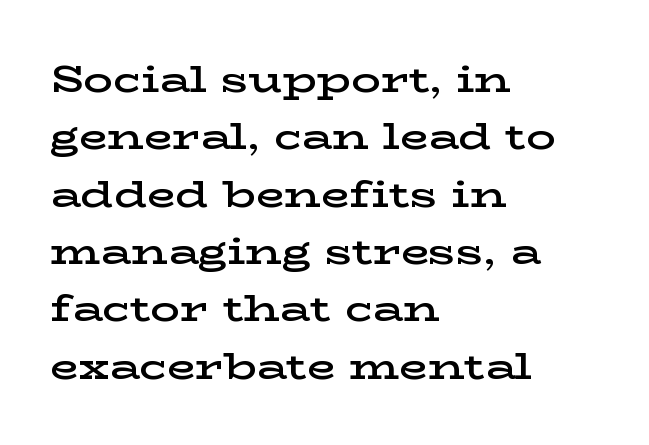
Q: Is the text bold? A: Semi-bold.
Q: Is the text italic (slanted)? A: No, it is upright.
Q: Is the typeface a serif or a sans-serif typeface? A: Serif.
Q: Is the text underlined? A: No.
Q: How is the paragraph aligned? A: Left-aligned.
Q: Is the spacing between letters normal or unusually wide? A: Normal.
Q: Is the spacing between lines tight, normal or loose? A: Normal.
Q: Width (condensed, normal, or wide)? A: Wide.
Q: Stroke contrast? A: Low.
Q: x-height? A: Medium.
Q: Monospaced? A: No.
